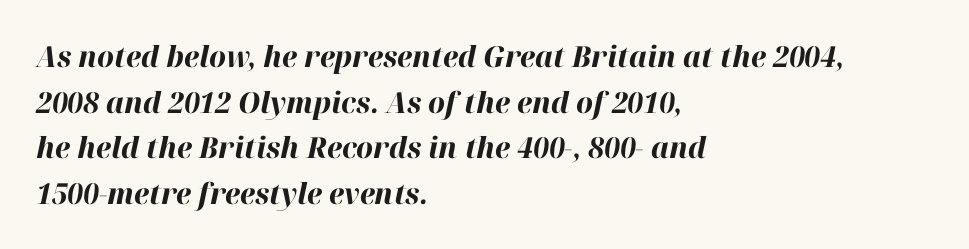
Here the glyphs are tracked normally, forming tight word shapes. Bold? Absolutely — the strokes are thick and heavy. Where is the straight margin? On the left. The leading is moderate, giving the passage an even texture.
